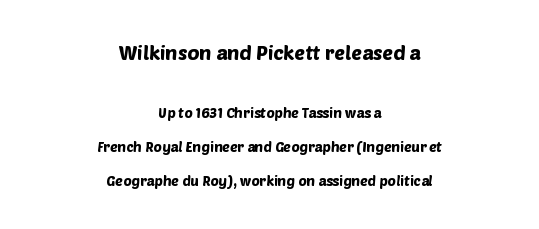
{"underline": "no", "align": "center", "line_spacing": "loose", "line_spacing_ratio": 2.41, "letter_spacing": "normal", "letter_spacing_em": 0.0, "larger_block": "first", "size_ratio": 1.43, "glyph_px": 20}
